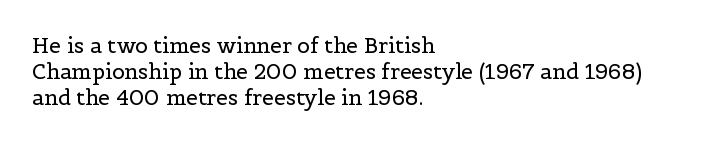
Q: Is the text bold? A: No.
Q: Is the text italic (slanted)? A: No, it is upright.
Q: Is the text underlined? A: No.
Q: How is the paragraph aligned? A: Left-aligned.
Q: Is the spacing between letters normal or unusually wide? A: Normal.
